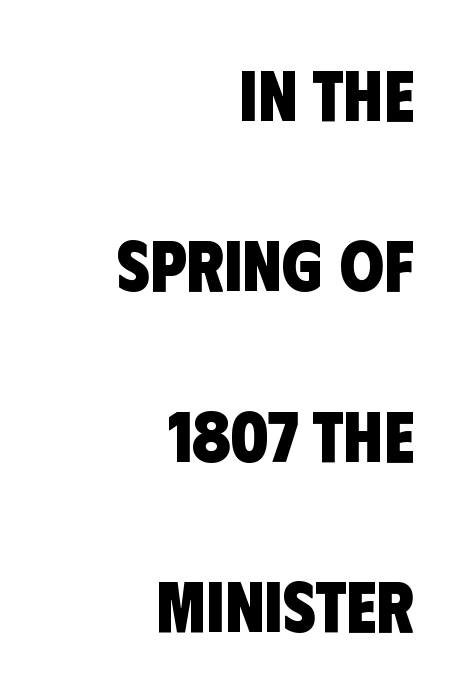
{"serif": "no", "bold": "yes", "weight": "heavy", "width": "condensed", "stroke_contrast": "low", "x_height": "large", "monospaced": "no", "underline": "no", "align": "right", "line_spacing": "loose", "line_spacing_ratio": 2.4, "letter_spacing": "normal", "letter_spacing_em": 0.0, "glyph_px": 71}
